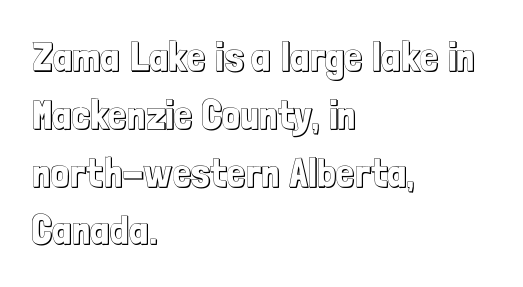
Horizontal alignment here is leftward, the default for most running prose. Varying glyph widths throughout — classic text-font behaviour. Each word holds together tightly as a unit, with standard inter-letter gaps. Rendered with straight, roman letterforms.
